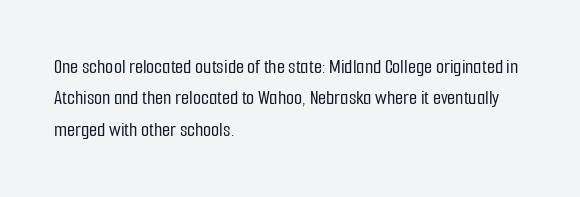
The compositor pushed each line to the left boundary. The designer left line spacing at the default. The rendering keeps characters at their native spacing. No italicization has been applied; the sample stays upright. Clear beneath every line of the passage.
